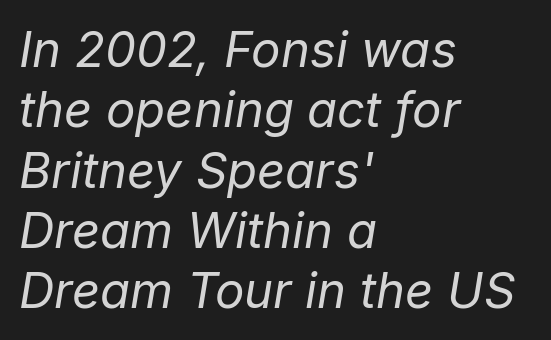
Q: Is the text bold? A: No.
Q: Is the text italic (slanted)? A: Yes, it leans right by about 9 degrees.
Q: Is the text underlined? A: No.
Q: How is the paragraph aligned? A: Left-aligned.
Q: Is the spacing between letters normal or unusually wide? A: Normal.
Q: Width (condensed, normal, or wide)? A: Normal.
Q: Stroke contrast? A: Low.
Q: x-height? A: Medium.
Q: Monospaced? A: No.
